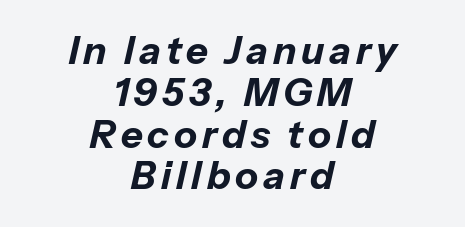
Q: Is the text bold? A: Yes.
Q: Is the text italic (slanted)? A: Yes, it leans right by about 13 degrees.
Q: Is the text underlined? A: No.
Q: How is the paragraph aligned? A: Centered.
Q: Is the spacing between lines tight, normal or loose? A: Tight.
Q: Width (condensed, normal, or wide)? A: Normal.
Q: Stroke contrast? A: Low.
Q: x-height? A: Medium.
Q: Monospaced? A: No.
